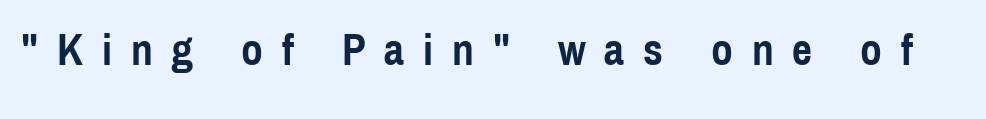
The image shows 44 px semibold, condensed sans-serif type, upright; set unusually wide letter spacing (+0.43 em), not underlined; a medium x-height.
